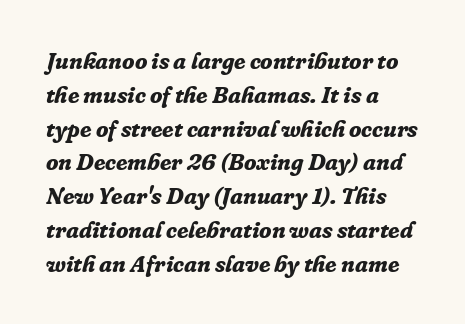
Q: Is the text bold? A: Yes.
Q: Is the text italic (slanted)? A: Yes, it leans right by about 16 degrees.
Q: Is the text underlined? A: No.
Q: How is the paragraph aligned? A: Left-aligned.
Q: Is the spacing between letters normal or unusually wide? A: Normal.
Q: Is the spacing between lines tight, normal or loose? A: Normal.
